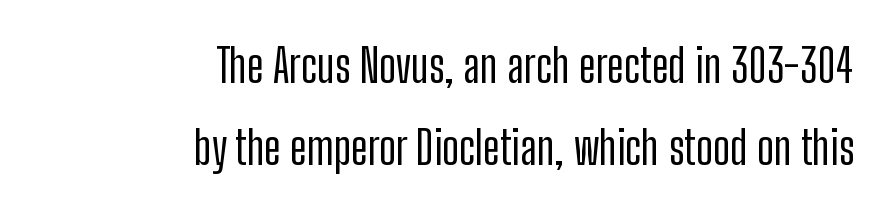
Q: Is the text italic (slanted)? A: No, it is upright.
Q: Is the typeface a serif or a sans-serif typeface? A: Sans-serif.
Q: Is the text underlined? A: No.
Q: How is the paragraph aligned? A: Right-aligned.
Q: Is the spacing between letters normal or unusually wide? A: Normal.
Q: Width (condensed, normal, or wide)? A: Condensed.
Q: Stroke contrast? A: Low.
Q: x-height? A: Medium.
Q: Monospaced? A: No.
